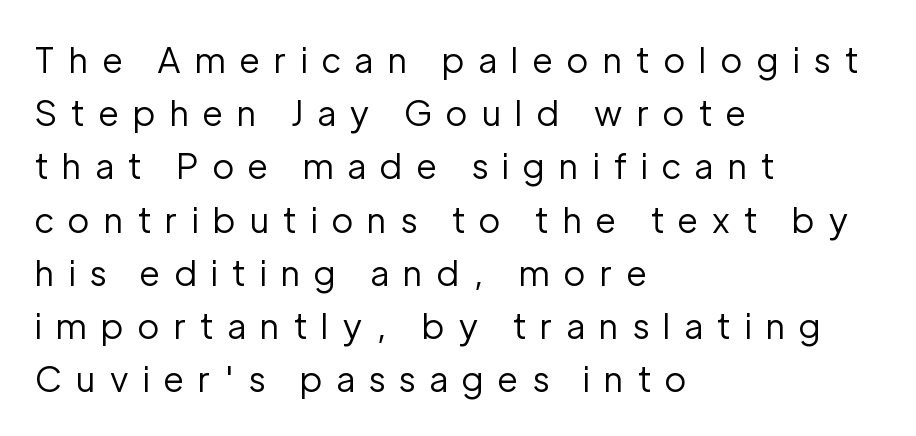
{"serif": "no", "italic": "no", "bold": "no", "weight": "regular", "width": "normal", "stroke_contrast": "low", "x_height": "medium", "monospaced": "no", "underline": "no", "align": "left", "line_spacing": "normal", "line_spacing_ratio": 1.52, "letter_spacing": "wide", "letter_spacing_em": 0.41, "glyph_px": 35}
